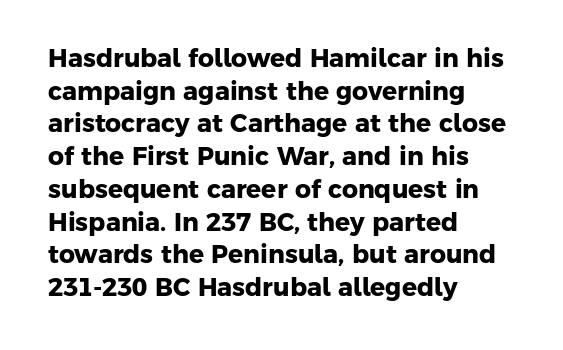
Q: Is the text bold? A: Yes.
Q: Is the text underlined? A: No.
Q: How is the paragraph aligned? A: Left-aligned.
Q: Is the spacing between letters normal or unusually wide? A: Normal.
Q: Is the spacing between lines tight, normal or loose? A: Normal.
